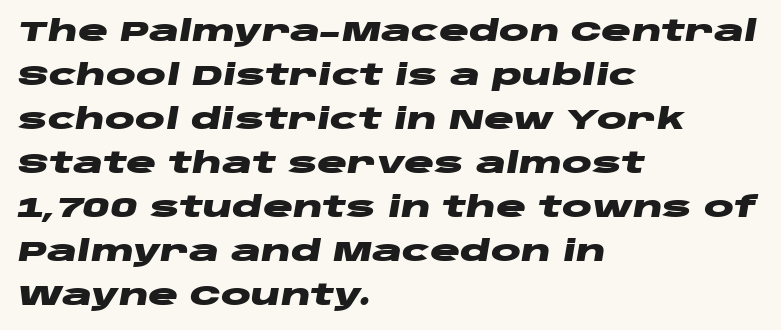
Q: Is the text bold? A: Yes.
Q: Is the text italic (slanted)? A: Yes, it leans right by about 10 degrees.
Q: Is the text underlined? A: No.
Q: How is the paragraph aligned? A: Left-aligned.
Q: Is the spacing between letters normal or unusually wide? A: Normal.
Q: Is the spacing between lines tight, normal or loose? A: Normal.
Q: Width (condensed, normal, or wide)? A: Wide.
Q: Stroke contrast? A: Low.
Q: x-height? A: Large.
Q: Monospaced? A: No.
